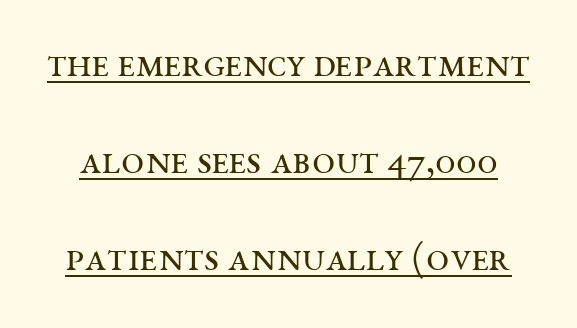
The weight tops out at a normal text grade. Note the varied advance widths — an 'i' is clearly narrower than an 'm'. Leading: increased. The lettering holds an erect, upright posture throughout. The characters display serif detailing at their extremities.
